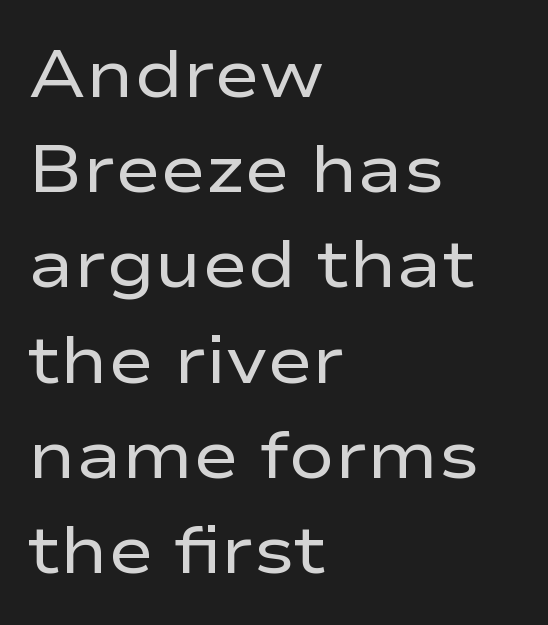
Leading: standard. Is this a sans? Yes — the strokes have no serifs. Looks like regular typesetting: each glyph gets only the width it needs. Notice how the stems are strictly vertical — no italics here.
